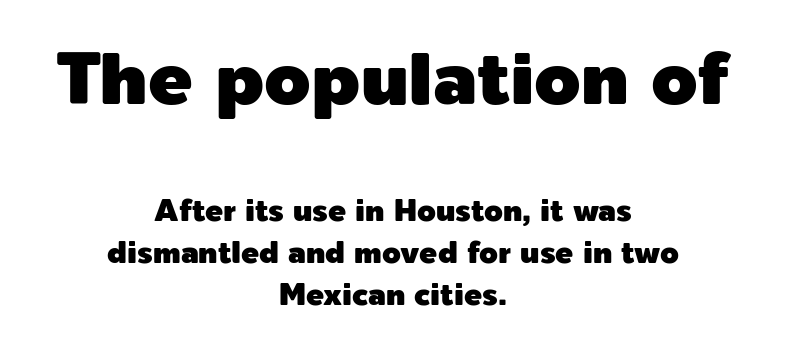
Q: Is the text italic (slanted)? A: No, it is upright.
Q: Is the typeface a serif or a sans-serif typeface? A: Sans-serif.
Q: Is the text underlined? A: No.
Q: How is the paragraph aligned? A: Centered.
Q: Is the spacing between letters normal or unusually wide? A: Normal.
Q: Is the spacing between lines tight, normal or loose? A: Normal.
Q: Which block of text is set in a larger size, the first (top) or the second (bottom)? A: The first (top) one.
Q: Width (condensed, normal, or wide)? A: Normal.
Q: x-height? A: Medium.
Q: Monospaced? A: No.
